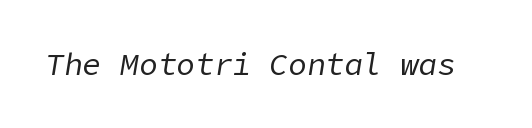
What stands out about the letter spacing? Nothing — it is the standard amount. Observe the lean: these are italic letterforms. Unbolded letterforms with no extra heft. Underline: absent.
